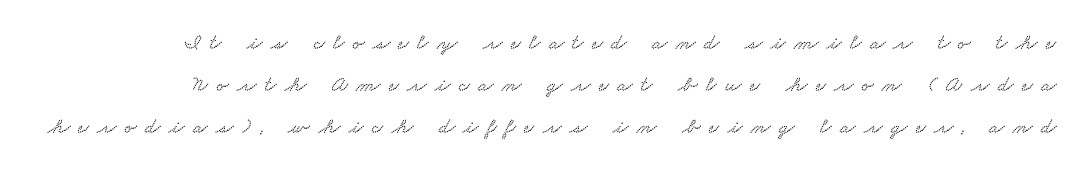
Q: Is the text underlined? A: No.
Q: Is the spacing between letters normal or unusually wide? A: Unusually wide.
Q: Is the spacing between lines tight, normal or loose? A: Loose.
